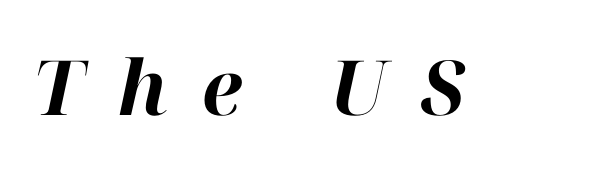
The image shows 76 px bold type, italic (leaning right); set unusually wide letter spacing (+0.45 em), not underlined; high stroke contrast and a medium x-height.
